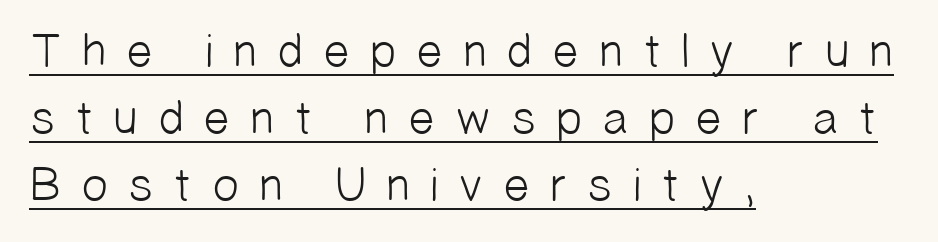
Q: Is the text bold? A: No.
Q: Is the typeface a serif or a sans-serif typeface? A: Sans-serif.
Q: Is the text underlined? A: Yes.
Q: How is the paragraph aligned? A: Left-aligned.
Q: Is the spacing between letters normal or unusually wide? A: Unusually wide.
Q: Is the spacing between lines tight, normal or loose? A: Normal.
Q: Width (condensed, normal, or wide)? A: Normal.
Q: Stroke contrast? A: Low.
Q: x-height? A: Medium.
Q: Monospaced? A: No.
